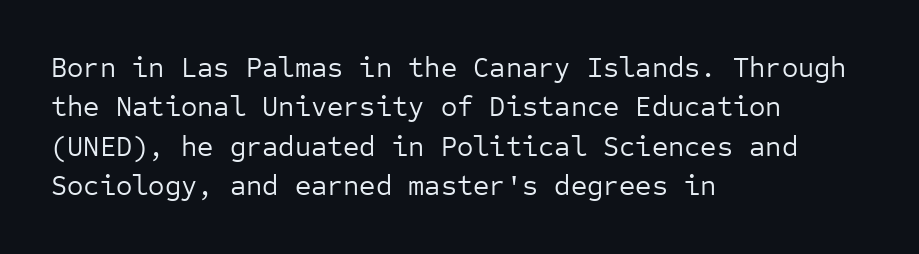
Q: Is the text bold? A: No.
Q: Is the text italic (slanted)? A: No, it is upright.
Q: Is the typeface a serif or a sans-serif typeface? A: Sans-serif.
Q: Is the text underlined? A: No.
Q: How is the paragraph aligned? A: Left-aligned.
Q: Is the spacing between letters normal or unusually wide? A: Normal.
Q: Is the spacing between lines tight, normal or loose? A: Normal.
Q: Width (condensed, normal, or wide)? A: Normal.
Q: Stroke contrast? A: Low.
Q: x-height? A: Medium.
Q: Monospaced? A: Yes.
